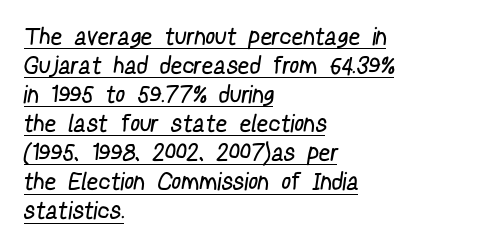
The strokes carry an ordinary text weight at most. This sample carries an underscore along the baseline area. One-word summary of the alignment: left.
